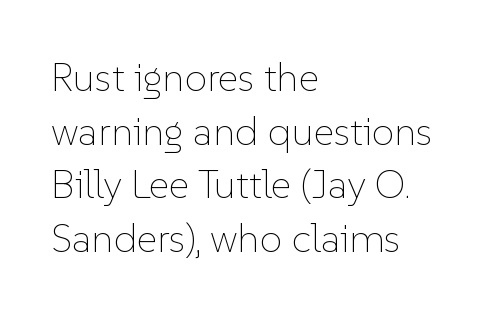
Q: Is the text bold? A: No.
Q: Is the text italic (slanted)? A: No, it is upright.
Q: Is the text underlined? A: No.
Q: How is the paragraph aligned? A: Left-aligned.
Q: Is the spacing between letters normal or unusually wide? A: Normal.
Q: Is the spacing between lines tight, normal or loose? A: Normal.
Q: Width (condensed, normal, or wide)? A: Normal.
Q: Stroke contrast? A: Low.
Q: x-height? A: Medium.
Q: Monospaced? A: No.
